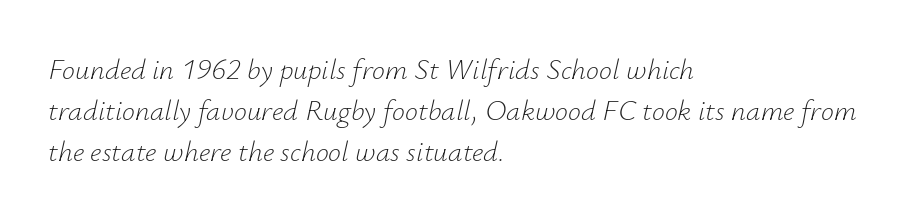
The image shows 29 px light type, italic (leaning right); set left-aligned, normal line spacing (1.41x), normal letter spacing, not underlined; low stroke contrast and a small x-height.
